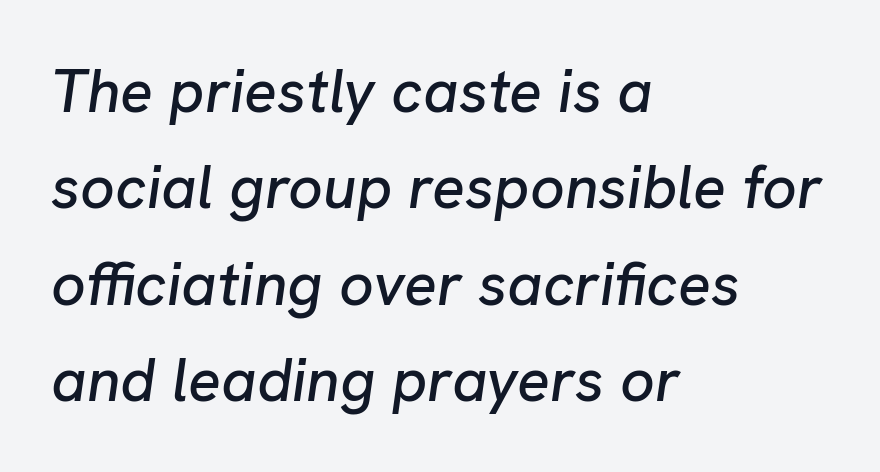
The image shows 61 px text type, italic (leaning right); set left-aligned, normal line spacing (1.58x), normal letter spacing, not underlined; low stroke contrast and a medium x-height.
